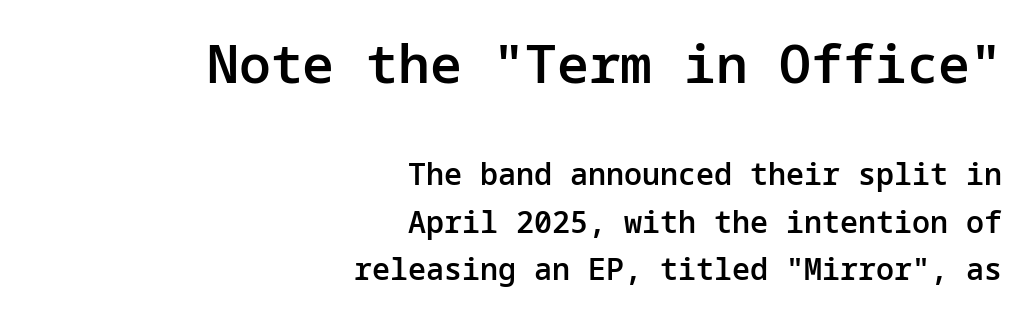
In terms of posture, this sample is upright. The typesetter chose a ragged-left arrangement here. What's the leading like? Ordinary, nothing unusual. The horizontal fit of the characters is conventional and even. This layout puts the oversized block above and the modest block below.
